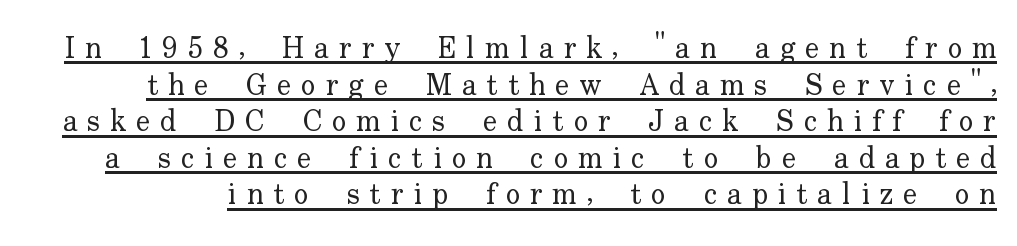
The image shows 30 px regular-weight serif type, upright; set line spacing 1.22x, unusually wide letter spacing (+0.33 em), underlined; low stroke contrast and a small x-height.
